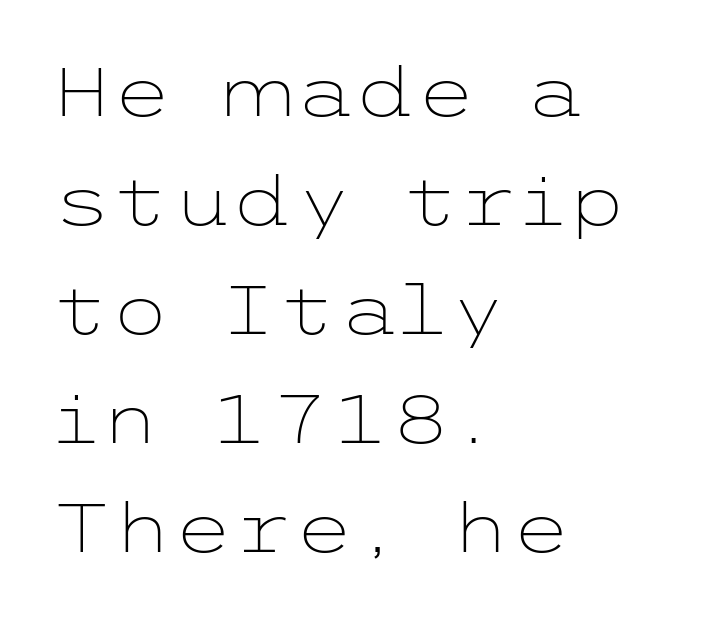
{"serif": "no", "italic": "no", "bold": "no", "weight": "light", "width": "wide", "stroke_contrast": "low", "x_height": "medium", "underline": "no", "align": "left", "line_spacing": "normal", "line_spacing_ratio": 1.58, "letter_spacing": "normal", "letter_spacing_em": 0.0, "glyph_px": 69}
